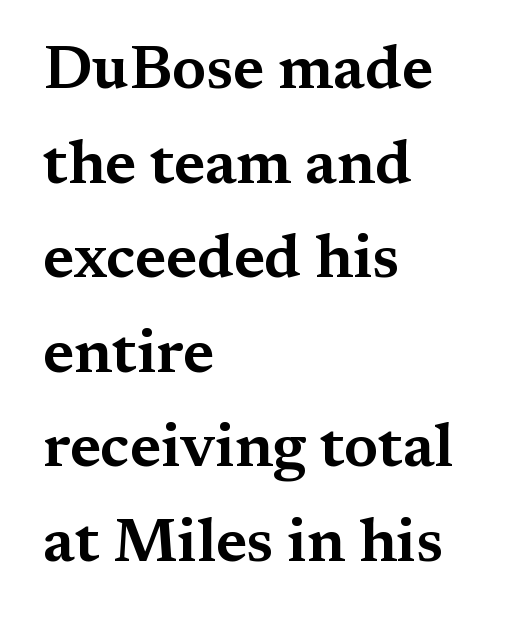
Q: Is the text italic (slanted)? A: No, it is upright.
Q: Is the typeface a serif or a sans-serif typeface? A: Serif.
Q: Is the text underlined? A: No.
Q: How is the paragraph aligned? A: Left-aligned.
Q: Is the spacing between letters normal or unusually wide? A: Normal.
Q: Is the spacing between lines tight, normal or loose? A: Normal.
Q: Width (condensed, normal, or wide)? A: Wide.
Q: Stroke contrast? A: Medium.
Q: x-height? A: Medium.
Q: Monospaced? A: No.
